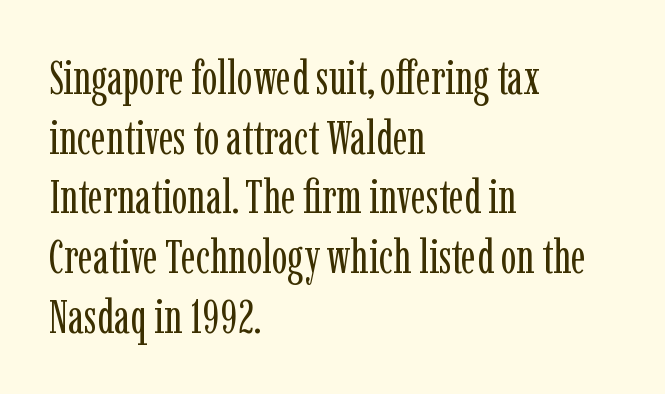
Q: Is the text bold? A: No.
Q: Is the text italic (slanted)? A: No, it is upright.
Q: Is the typeface a serif or a sans-serif typeface? A: Serif.
Q: Is the text underlined? A: No.
Q: How is the paragraph aligned? A: Left-aligned.
Q: Is the spacing between letters normal or unusually wide? A: Normal.
Q: Is the spacing between lines tight, normal or loose? A: Normal.
Q: Width (condensed, normal, or wide)? A: Condensed.
Q: Stroke contrast? A: Low.
Q: x-height? A: Medium.
Q: Monospaced? A: No.
